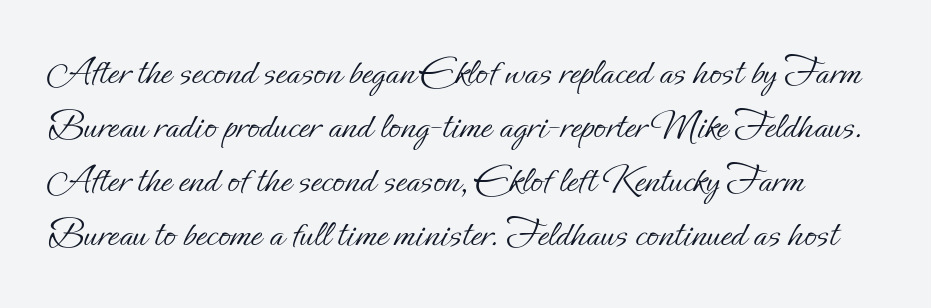
Q: Is the text bold? A: No.
Q: Is the text italic (slanted)? A: Yes.
Q: Is the text underlined? A: No.
Q: Is the spacing between letters normal or unusually wide? A: Normal.
Q: Is the spacing between lines tight, normal or loose? A: Normal.
Q: Width (condensed, normal, or wide)? A: Normal.
Q: Stroke contrast? A: Low.
Q: x-height? A: Small.
Q: Monospaced? A: No.
